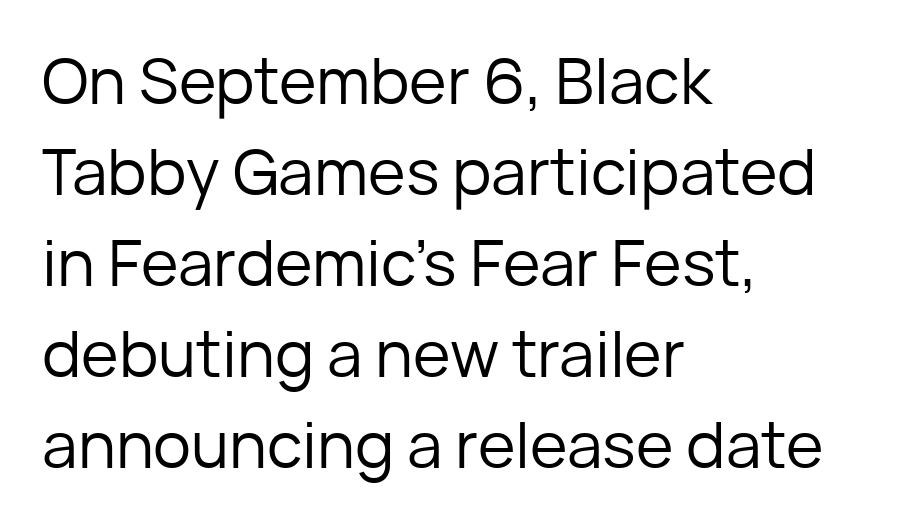
{"serif": "no", "italic": "no", "bold": "no", "weight": "regular", "width": "normal", "stroke_contrast": "low", "x_height": "medium", "monospaced": "no", "underline": "no", "align": "left", "line_spacing": "normal", "line_spacing_ratio": 1.42, "letter_spacing": "normal", "letter_spacing_em": 0.0, "glyph_px": 64}
